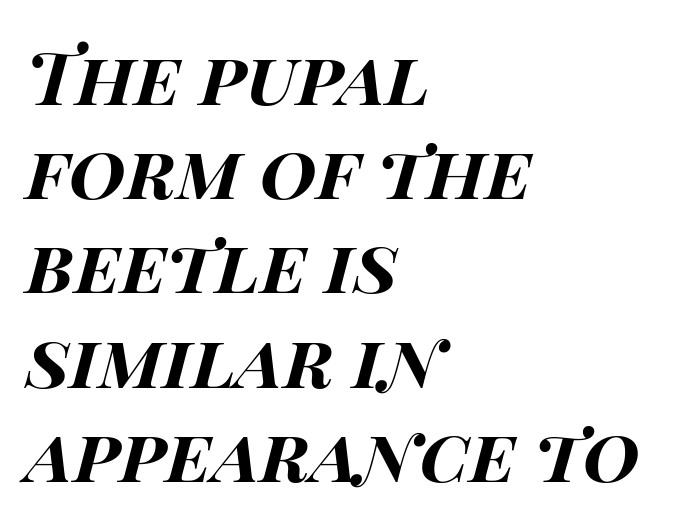
The image shows 73 px bold, wide type, italic (leaning right); set left-aligned, normal line spacing (1.29x), normal letter spacing, not underlined; high stroke contrast and a large x-height.
